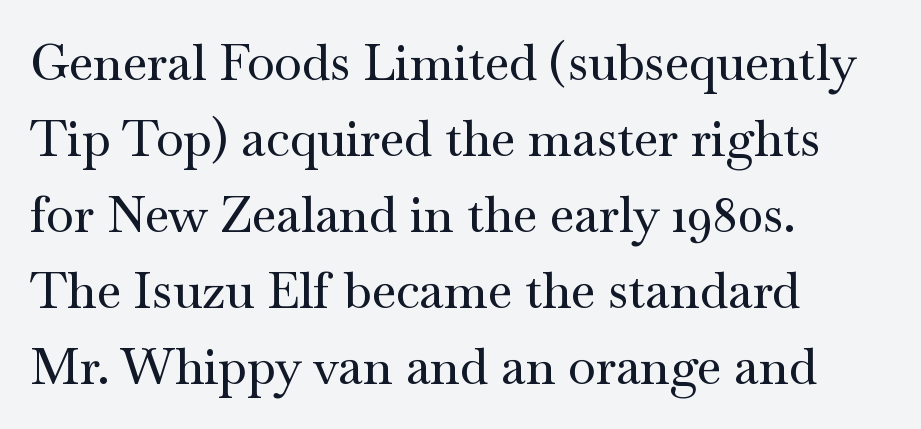
Q: Is the text italic (slanted)? A: No, it is upright.
Q: Is the typeface a serif or a sans-serif typeface? A: Serif.
Q: Is the text underlined? A: No.
Q: How is the paragraph aligned? A: Left-aligned.
Q: Is the spacing between letters normal or unusually wide? A: Normal.
Q: Is the spacing between lines tight, normal or loose? A: Normal.
Q: Width (condensed, normal, or wide)? A: Wide.
Q: Stroke contrast? A: Medium.
Q: x-height? A: Small.
Q: Monospaced? A: No.
